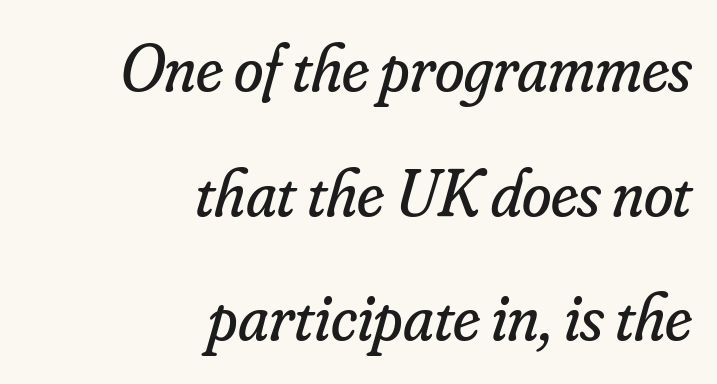
The image shows 67 px regular-weight serif type, italic (leaning right); set right-aligned, line spacing 1.86x, normal letter spacing, not underlined; low stroke contrast and a small x-height.
